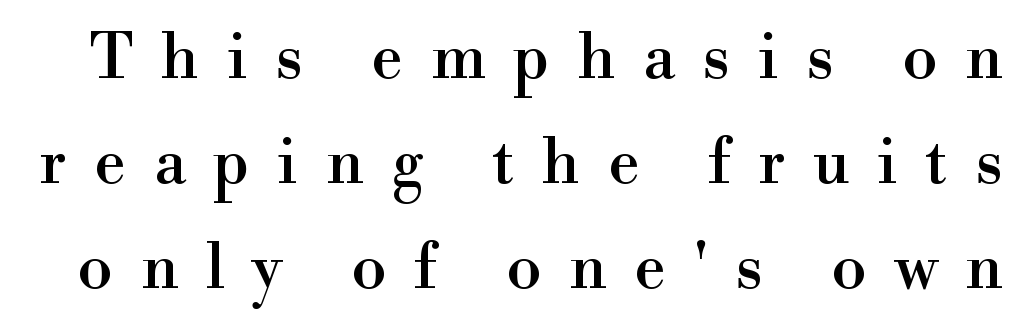
Q: Is the text italic (slanted)? A: No, it is upright.
Q: Is the typeface a serif or a sans-serif typeface? A: Serif.
Q: Is the text underlined? A: No.
Q: Is the spacing between letters normal or unusually wide? A: Unusually wide.
Q: Is the spacing between lines tight, normal or loose? A: Normal.
Q: Width (condensed, normal, or wide)? A: Normal.
Q: x-height? A: Small.
Q: Monospaced? A: No.
